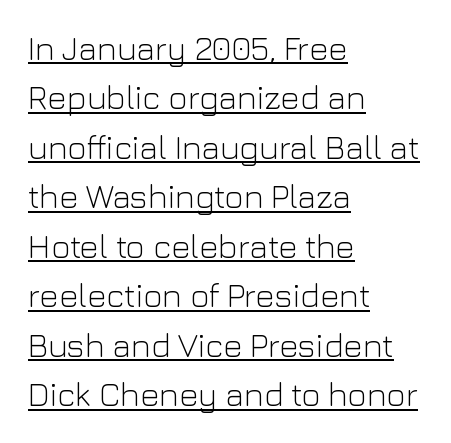
The image shows 33 px light sans-serif type, upright; set left-aligned, normal line spacing (1.5x), normal letter spacing, underlined; low stroke contrast and a medium x-height.
